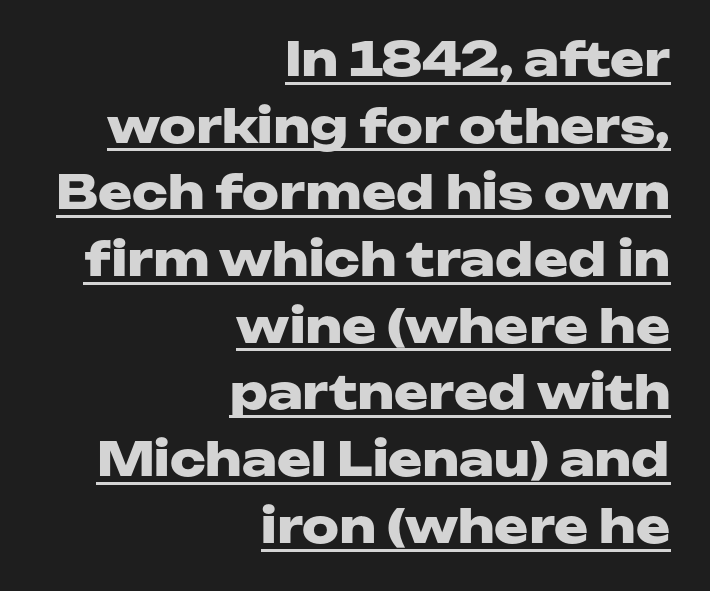
Note the varied advance widths — an 'i' is clearly narrower than an 'm'. Look at the tracking — it's just the regular setting, nothing added. Look at the stroke-to-counter ratio: heavy, a bold. The letters stand straight up with perfectly vertical stems.
